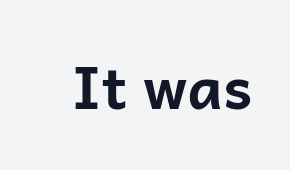
Q: Is the text bold? A: Yes.
Q: Is the text italic (slanted)? A: No, it is upright.
Q: Is the typeface a serif or a sans-serif typeface? A: Sans-serif.
Q: Is the text underlined? A: No.
Q: Is the spacing between letters normal or unusually wide? A: Normal.
Q: Width (condensed, normal, or wide)? A: Normal.
Q: Stroke contrast? A: Low.
Q: x-height? A: Medium.
Q: Monospaced? A: No.
